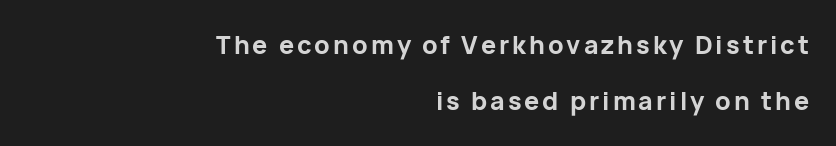
This is roman type, the default non-slanted kind. Heavy, bold letterforms. The space between consecutive lines is lavish. The paragraph shown leans on its right margin. Decoration check: the copy has no underline.
